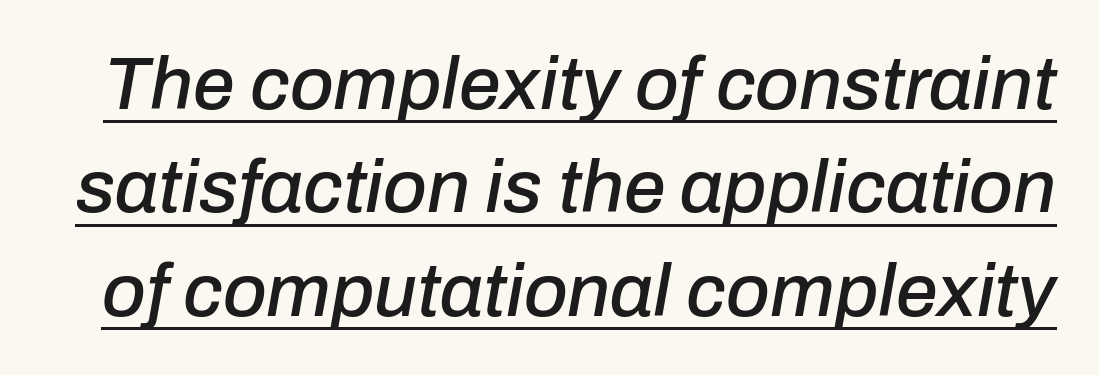
Q: Is the text italic (slanted)? A: Yes, it leans right by about 10 degrees.
Q: Is the text underlined? A: Yes.
Q: Is the spacing between letters normal or unusually wide? A: Normal.
Q: Is the spacing between lines tight, normal or loose? A: Normal.
Q: Width (condensed, normal, or wide)? A: Normal.
Q: Stroke contrast? A: Low.
Q: x-height? A: Medium.
Q: Monospaced? A: No.
